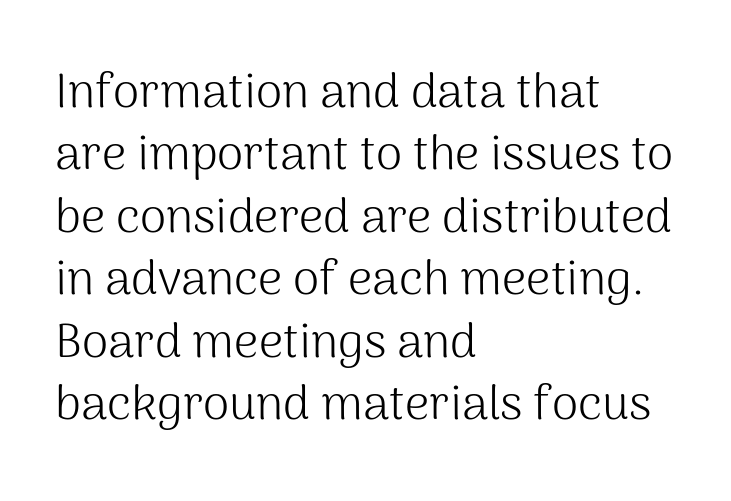
The image shows 48 px light sans-serif type, upright; set left-aligned, normal line spacing (1.3x), normal letter spacing, not underlined; medium stroke contrast and a medium x-height.
